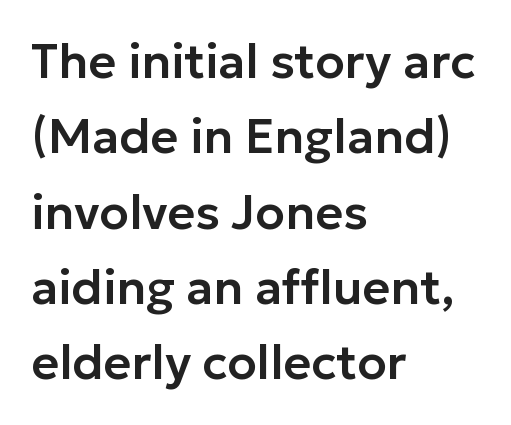
{"serif": "no", "italic": "no", "width": "normal", "stroke_contrast": "low", "x_height": "medium", "monospaced": "no", "underline": "no", "align": "left", "line_spacing": "normal", "line_spacing_ratio": 1.57, "letter_spacing": "normal", "letter_spacing_em": 0.0, "glyph_px": 48}
